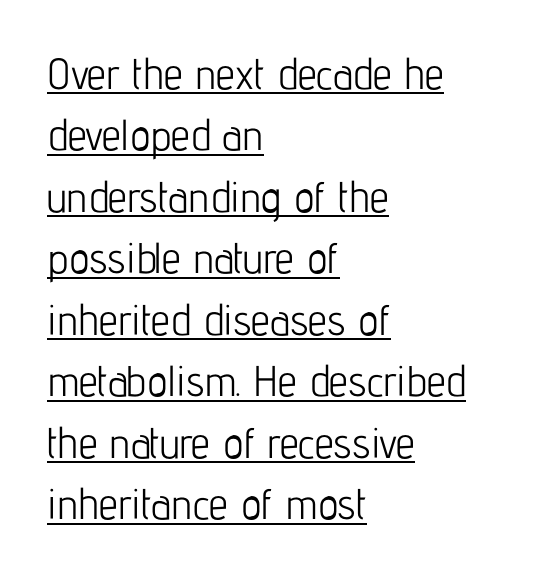
One-word summary of the alignment: left. In designer terms, the underline attribute is active on this setting. The designer left line spacing at the default. Nothing unusual about the tracking: characters are spaced as the font intends. The typography opts for an upright posture over an oblique one. A quiet, ordinary-to-light weight characterises the typeface.
